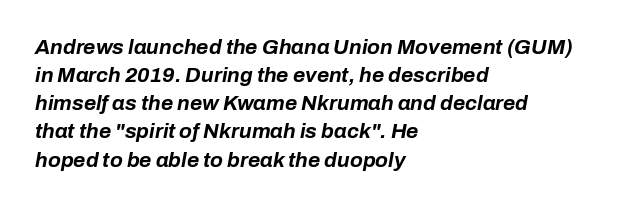
Typographic density is high because the face is bold. Honestly, the letter spacing is just normal — you wouldn't notice it. The words here are not underlined. Slant detected: the letters are inclined. Regarding leading, the lines here are spaced in the standard way. The compositor pushed each line to the left boundary.
